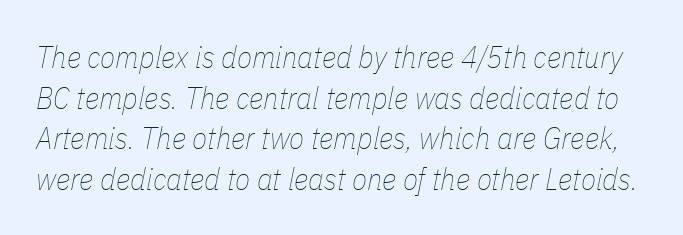
A bare baseline throughout the passage. The lines sit at an ordinary, default distance from one another. No extra tracking has been applied to these lines. Italic: yes, the glyphs are oblique. The face used here is proportionally spaced, like ordinary book or web type.
